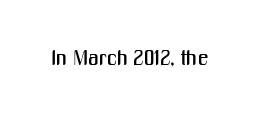
The image shows 21 px text type, upright; set normal letter spacing, not underlined.
